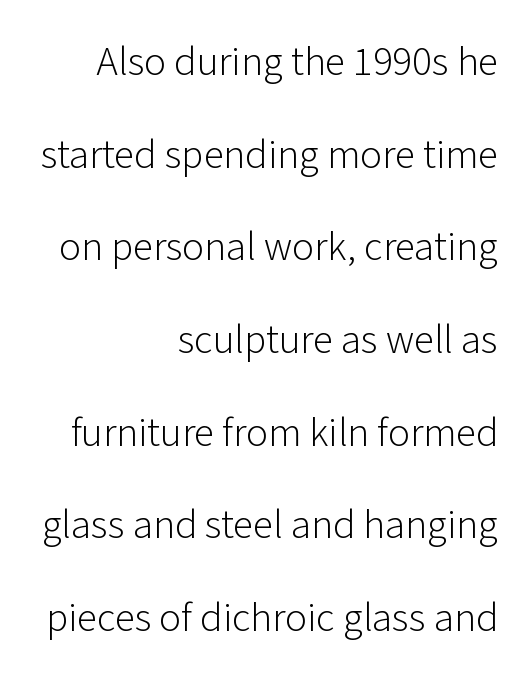
Vertical strokes here are truly vertical. The face looks like a standard text weight, possibly lighter. Vertically, the passage feels expansive, rows floating well apart. Notice how the passage keeps a crisp vertical edge on the right only.
